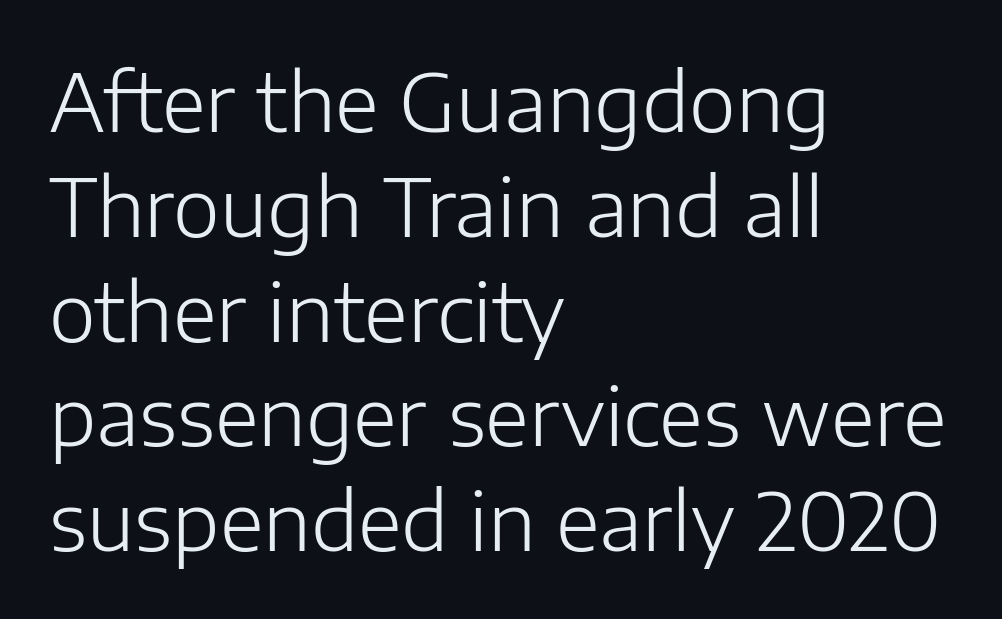
{"serif": "no", "italic": "no", "bold": "no", "weight": "light", "width": "normal", "stroke_contrast": "low", "x_height": "medium", "monospaced": "no", "underline": "no", "align": "left", "line_spacing": "normal", "line_spacing_ratio": 1.31, "letter_spacing": "normal", "letter_spacing_em": 0.0, "glyph_px": 80}
